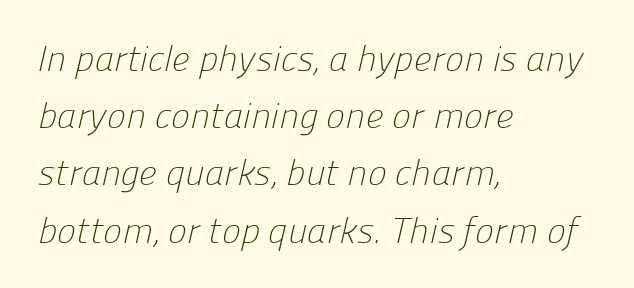
Q: Is the text bold? A: No.
Q: Is the typeface a serif or a sans-serif typeface? A: Sans-serif.
Q: Is the text underlined? A: No.
Q: How is the paragraph aligned? A: Left-aligned.
Q: Is the spacing between letters normal or unusually wide? A: Normal.
Q: Is the spacing between lines tight, normal or loose? A: Normal.
Q: Width (condensed, normal, or wide)? A: Normal.
Q: Stroke contrast? A: Low.
Q: x-height? A: Medium.
Q: Monospaced? A: No.
